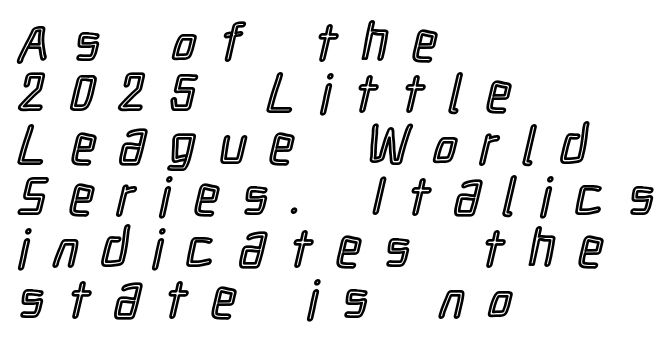
The image shows 53 px condensed type; set left-aligned, tight line spacing (0.97x), unusually wide letter spacing (+0.46 em), not underlined; a medium x-height.
